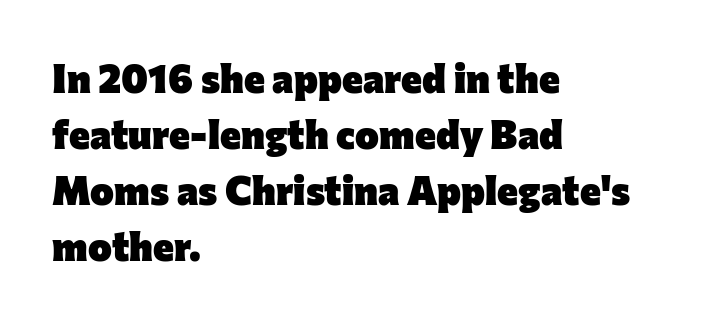
Q: Is the text bold? A: Yes.
Q: Is the text italic (slanted)? A: No, it is upright.
Q: Is the typeface a serif or a sans-serif typeface? A: Sans-serif.
Q: Is the text underlined? A: No.
Q: How is the paragraph aligned? A: Left-aligned.
Q: Is the spacing between letters normal or unusually wide? A: Normal.
Q: Is the spacing between lines tight, normal or loose? A: Normal.
Q: Width (condensed, normal, or wide)? A: Normal.
Q: Stroke contrast? A: Low.
Q: x-height? A: Medium.
Q: Monospaced? A: No.
